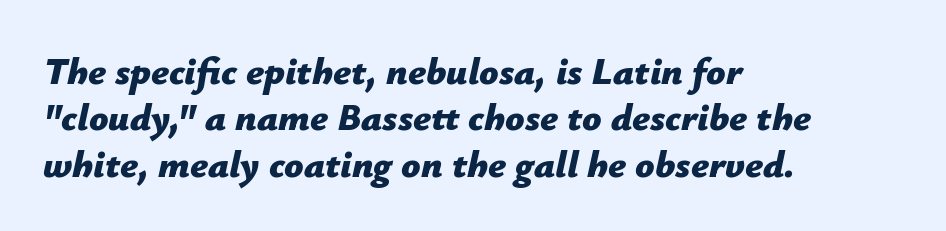
The image shows 38 px bold type, italic (leaning right); set left-aligned, line spacing 1.22x, normal letter spacing, not underlined; low stroke contrast and a medium x-height.
